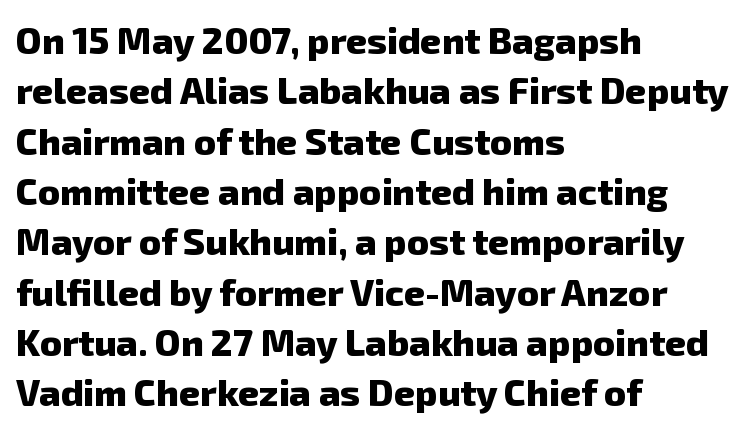
{"serif": "no", "bold": "yes", "weight": "heavy", "width": "normal", "stroke_contrast": "low", "x_height": "medium", "monospaced": "no", "underline": "no", "align": "left", "line_spacing": "normal", "line_spacing_ratio": 1.36, "letter_spacing": "normal", "letter_spacing_em": 0.0, "glyph_px": 37}
